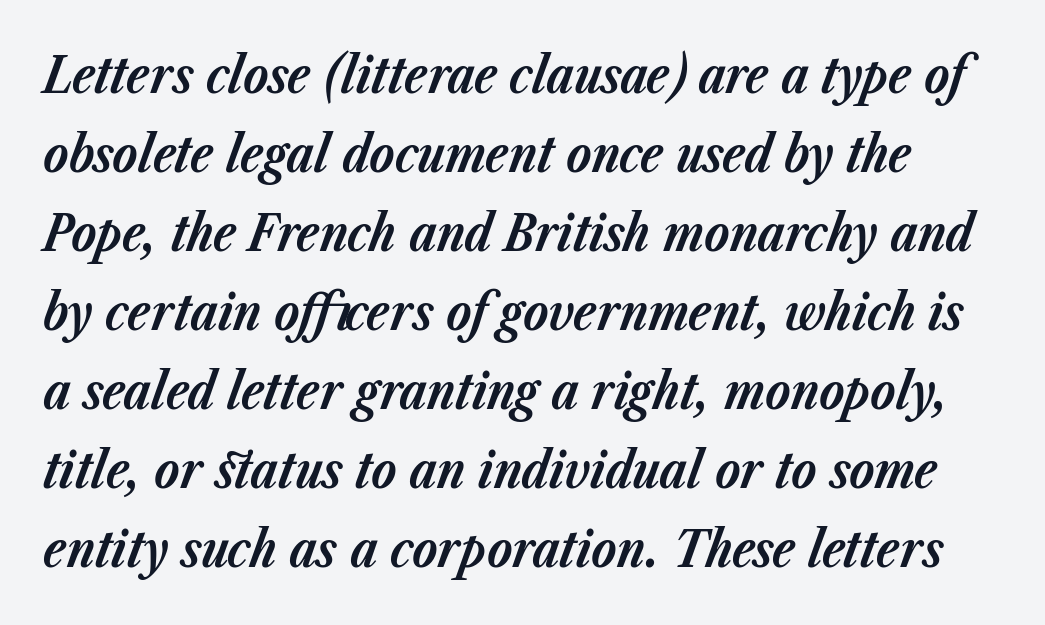
Observe the lean: these are italic letterforms. The space beneath each line is pristine and unruled. The type is set solid horizontally, with unmodified tracking. The typesetting leans heavy: a genuine bold.
